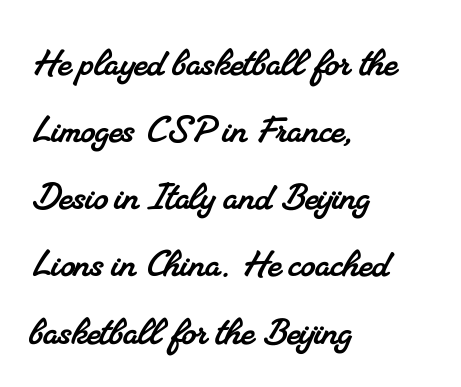
{"serif": "yes", "width": "normal", "stroke_contrast": "medium", "x_height": "small", "monospaced": "no", "underline": "no", "align": "left", "line_spacing": "normal", "line_spacing_ratio": 1.46, "letter_spacing": "normal", "letter_spacing_em": 0.0, "glyph_px": 46}
